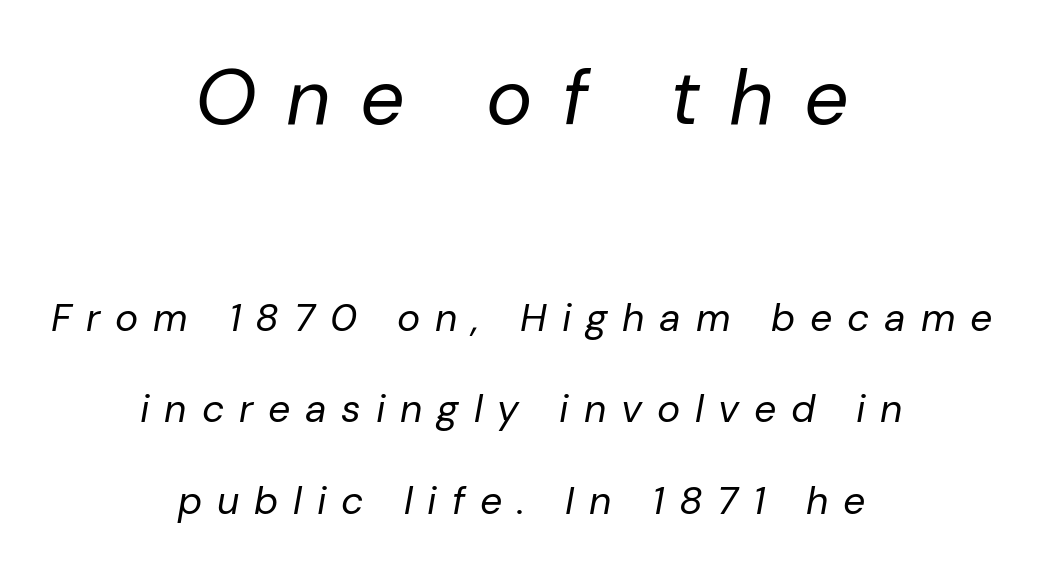
{"italic": "yes", "lean": "right", "slant_degrees": 10, "bold": "no", "weight": "regular", "width": "normal", "stroke_contrast": "low", "x_height": "medium", "monospaced": "no", "underline": "no", "align": "center", "line_spacing": "loose", "line_spacing_ratio": 2.35, "letter_spacing": "wide", "letter_spacing_em": 0.38, "larger_block": "first", "size_ratio": 2.0, "glyph_px": 78}
